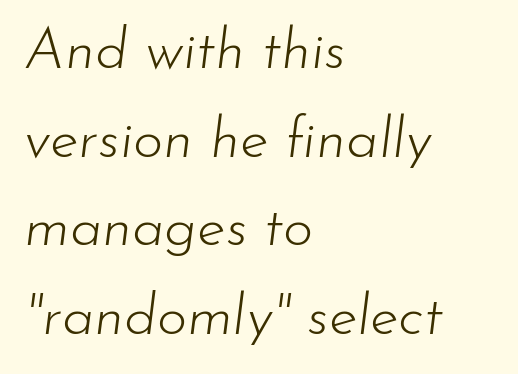
The image shows 58 px light type, italic (leaning right); set left-aligned, normal line spacing (1.53x), normal letter spacing, not underlined; low stroke contrast and a small x-height.
